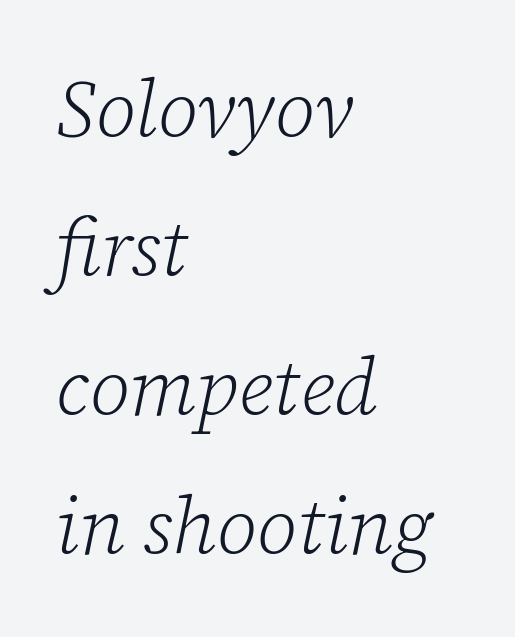
{"serif": "yes", "italic": "yes", "lean": "right", "slant_degrees": 12, "bold": "no", "weight": "light", "width": "normal", "stroke_contrast": "low", "x_height": "medium", "monospaced": "no", "underline": "no", "align": "left", "line_spacing_ratio": 1.76, "letter_spacing": "normal", "letter_spacing_em": 0.0, "glyph_px": 79}
